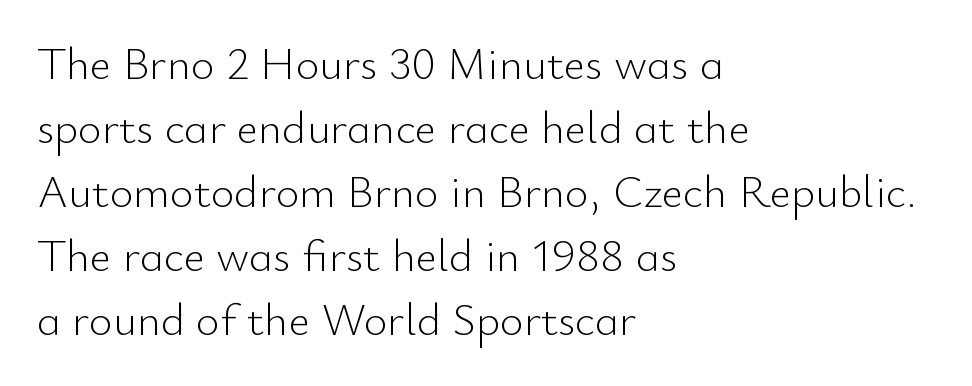
{"serif": "no", "italic": "no", "bold": "no", "weight": "light", "width": "normal", "stroke_contrast": "low", "x_height": "small", "monospaced": "no", "underline": "no", "align": "left", "line_spacing": "normal", "line_spacing_ratio": 1.39, "letter_spacing": "normal", "letter_spacing_em": 0.0, "glyph_px": 46}
